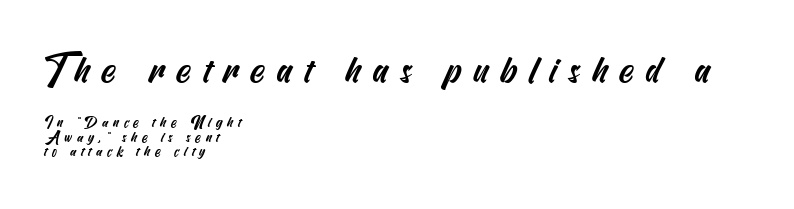
The image shows 38 px condensed sans-serif type; set left-aligned, tight line spacing (0.97x), unusually wide letter spacing (+0.3 em), not underlined; the first (top) block is 2.53x larger; medium stroke contrast and a small x-height.
